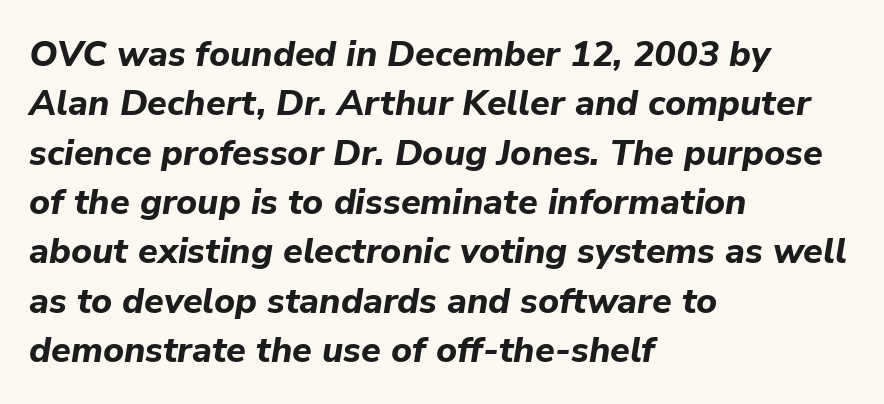
Q: Is the text bold? A: Yes.
Q: Is the text italic (slanted)? A: Yes, it leans right by about 9 degrees.
Q: Is the text underlined? A: No.
Q: How is the paragraph aligned? A: Left-aligned.
Q: Is the spacing between letters normal or unusually wide? A: Normal.
Q: Is the spacing between lines tight, normal or loose? A: Normal.
Q: Width (condensed, normal, or wide)? A: Normal.
Q: Stroke contrast? A: Low.
Q: x-height? A: Medium.
Q: Monospaced? A: No.
